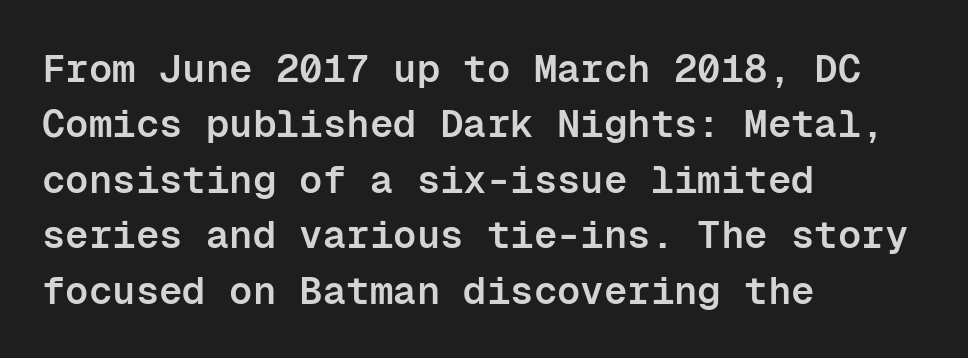
Here the designer chose a console-style face with uniform glyph widths. Does the weight exceed regular? Yes, but only to semibold. Check the space under the baseline: it is left empty. Interline gaps are of average width in this sample. Between one letter and the next there's only the usual sliver of space. Quick note: not italic, upright.
